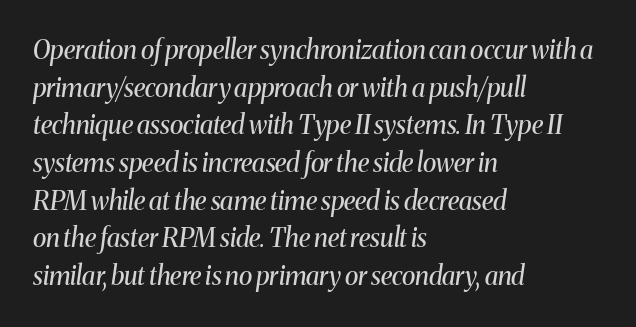
Q: Is the text bold? A: No.
Q: Is the text italic (slanted)? A: Yes, it leans right by about 8 degrees.
Q: Is the text underlined? A: No.
Q: How is the paragraph aligned? A: Left-aligned.
Q: Is the spacing between letters normal or unusually wide? A: Normal.
Q: Is the spacing between lines tight, normal or loose? A: Normal.
